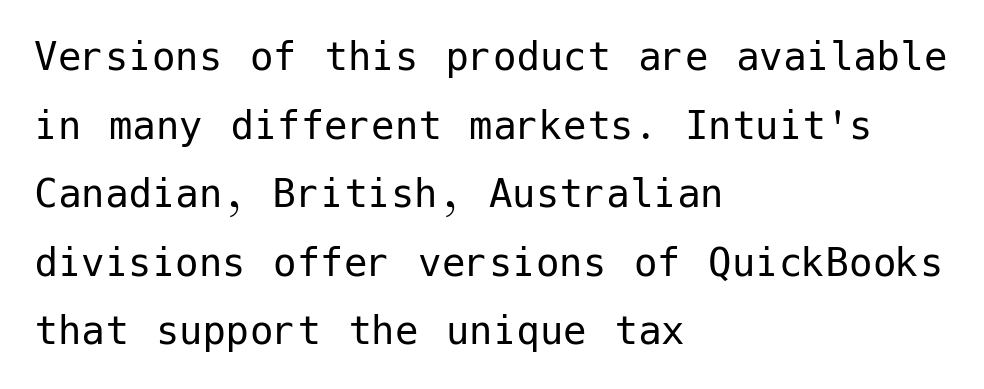
The image shows 47 px regular-weight sans-serif type, upright; set left-aligned, normal line spacing (1.46x), normal letter spacing, not underlined; low stroke contrast and a medium x-height.
